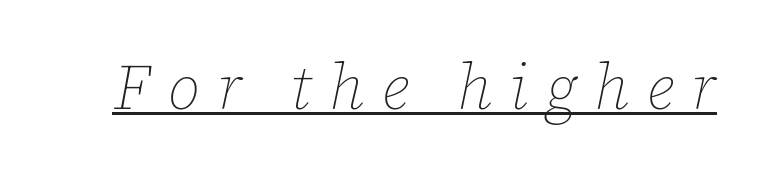
{"italic": "yes", "lean": "right", "slant_degrees": 12, "bold": "no", "weight": "thin", "width": "normal", "stroke_contrast": "low", "x_height": "medium", "monospaced": "no", "underline": "yes", "letter_spacing": "wide", "letter_spacing_em": 0.27, "glyph_px": 64}
